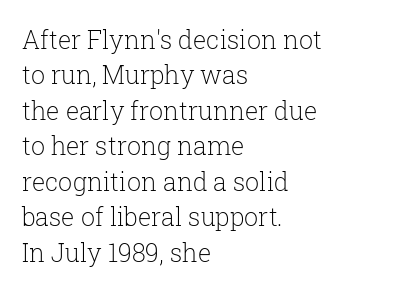
{"italic": "no", "bold": "no", "underline": "no", "align": "left", "line_spacing": "normal", "line_spacing_ratio": 1.42, "letter_spacing": "normal", "letter_spacing_em": 0.0, "glyph_px": 25}
